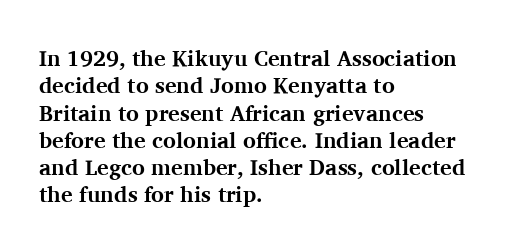
Q: Is the text bold? A: Yes.
Q: Is the text italic (slanted)? A: No, it is upright.
Q: Is the text underlined? A: No.
Q: How is the paragraph aligned? A: Left-aligned.
Q: Is the spacing between letters normal or unusually wide? A: Normal.
